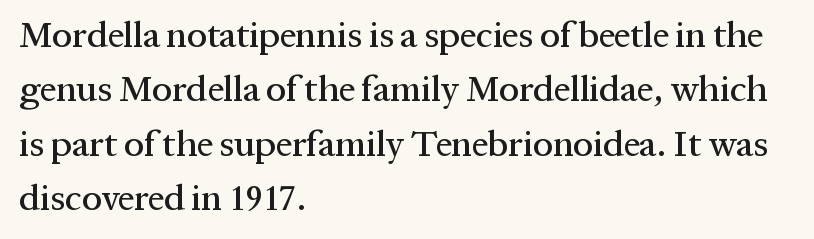
{"serif": "yes", "italic": "no", "width": "normal", "stroke_contrast": "medium", "x_height": "medium", "monospaced": "no", "underline": "no", "align": "left", "line_spacing": "normal", "line_spacing_ratio": 1.51, "letter_spacing": "normal", "letter_spacing_em": 0.0, "glyph_px": 36}
